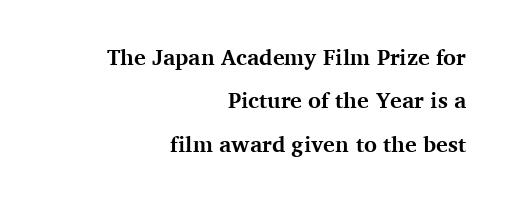
The string is rendered with underlining switched off. Loosely led — the rows are spread out. Caption: bold face, heavy strokes. Characters follow at the spacing the type designer built in. All the whitespace from short lines collects on the left. Characters remain perfectly vertical along every line.
